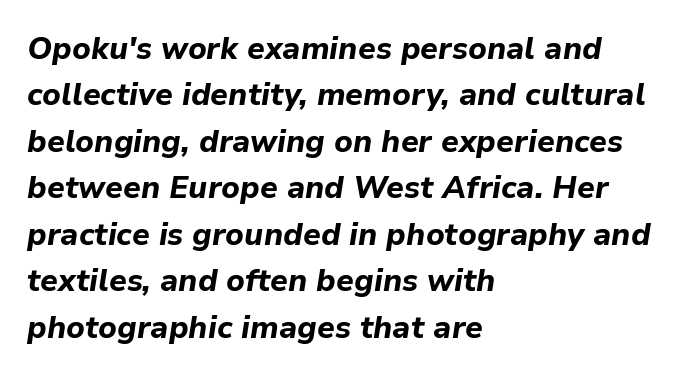
The image shows 31 px bold type, italic (leaning right); set left-aligned, normal line spacing (1.5x), normal letter spacing, not underlined; low stroke contrast and a medium x-height.
